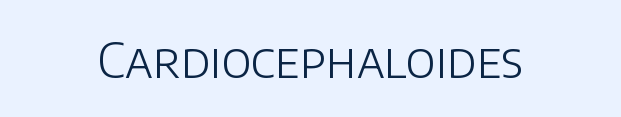
Inter-character spacing is left at the font's built-in metrics. When letters stand straight like this, we call the style roman or upright. Plain, unruled lines of type. Spacing verdict: proportional, widths tailored to each character.
